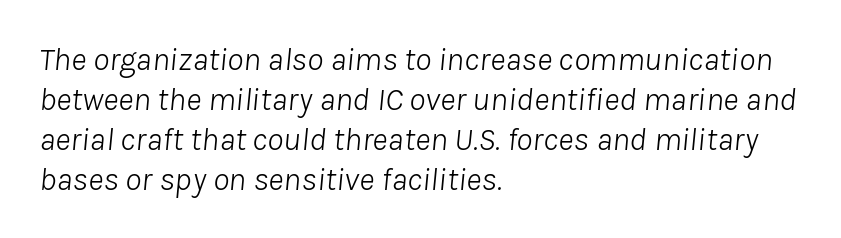
These lines are rendered in a variable-pitch font. These lines keep a tight, regular rhythm from letter to letter. Beneath every word, the page is bare. If you drew a line through each stem, it would be angled. Teacher's note: observe the even left margin — that is flush-left alignment. The strokes are not fattened; the text isn't bold.
